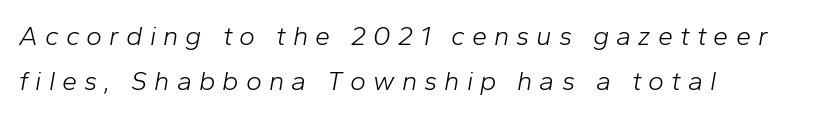
Every character sits at an angle, as italics do. Is this a heavy cut? Hardly; it is regular or lighter. Quick note: underline off. Is there much room between lines? A standard amount, neither cramped nor airy.
